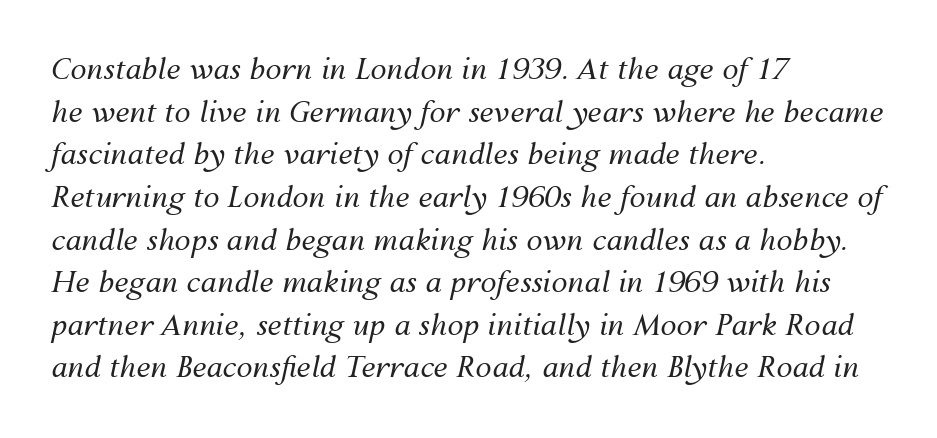
{"italic": "yes", "lean": "right", "slant_degrees": 12, "bold": "no", "weight": "regular", "width": "normal", "stroke_contrast": "medium", "x_height": "medium", "monospaced": "no", "underline": "no", "align": "left", "line_spacing": "normal", "line_spacing_ratio": 1.47, "letter_spacing": "normal", "letter_spacing_em": 0.0, "glyph_px": 29}
